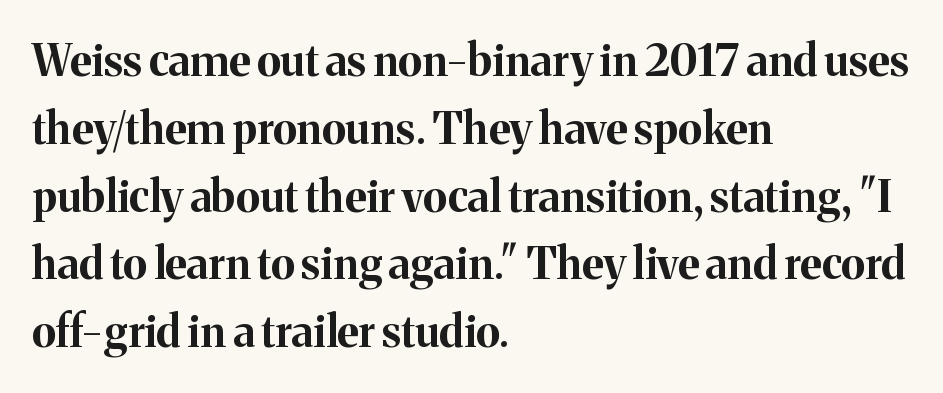
Posture: straight, roman, zero tilt. Is the letter spacing exaggerated? No — it looks like the ordinary default. The area under the type is left untouched. Heavy, bold letterforms. The text was rendered using a seriffed face with decorative stroke endings.
